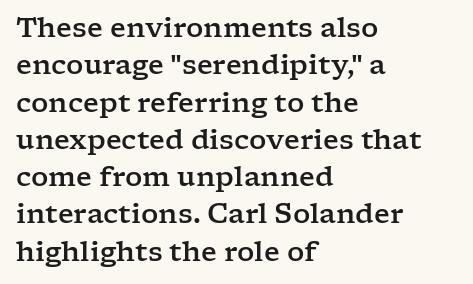
The image shows 27 px text type, upright; set left-aligned, normal line spacing (1.38x), normal letter spacing, not underlined.
